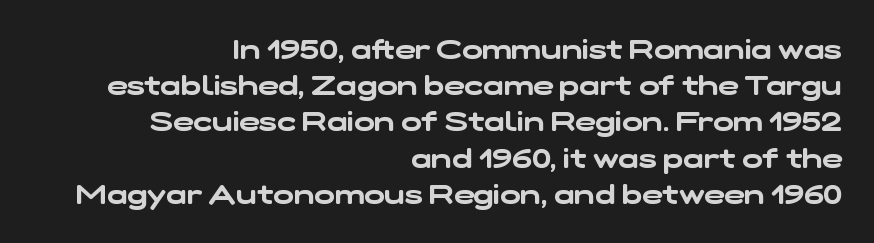
Each word holds together tightly as a unit, with standard inter-letter gaps. The space between consecutive lines is moderate. Any mark beneath the type? The region is blank. Does the copy run flush right? Yes — the right margin is perfectly even.
